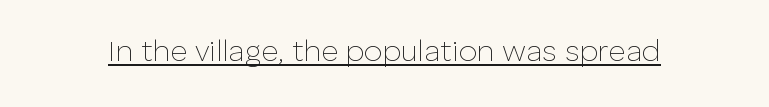
{"serif": "no", "italic": "no", "bold": "no", "weight": "thin", "width": "normal", "stroke_contrast": "low", "x_height": "medium", "monospaced": "no", "underline": "yes", "letter_spacing": "normal", "letter_spacing_em": 0.0, "glyph_px": 30}
